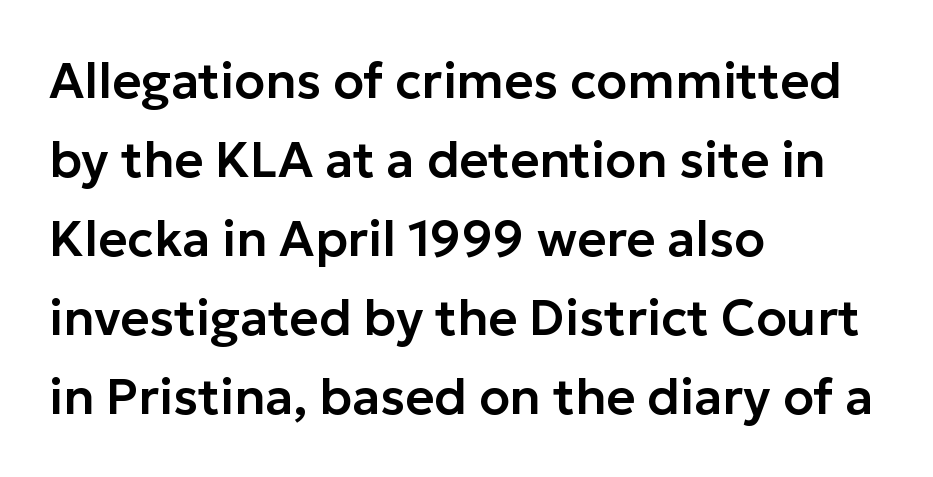
The image shows 50 px sans-serif type, upright; set left-aligned, normal line spacing (1.58x), normal letter spacing, not underlined; low stroke contrast and a medium x-height.
